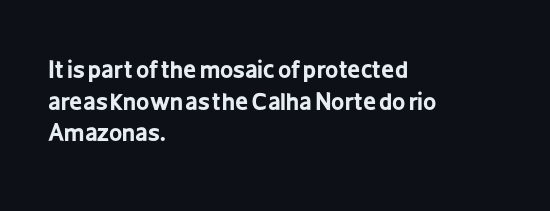
{"italic": "no", "bold": "yes", "underline": "no", "align": "left", "line_spacing": "normal", "line_spacing_ratio": 1.38, "letter_spacing": "normal", "letter_spacing_em": 0.0, "glyph_px": 23}
